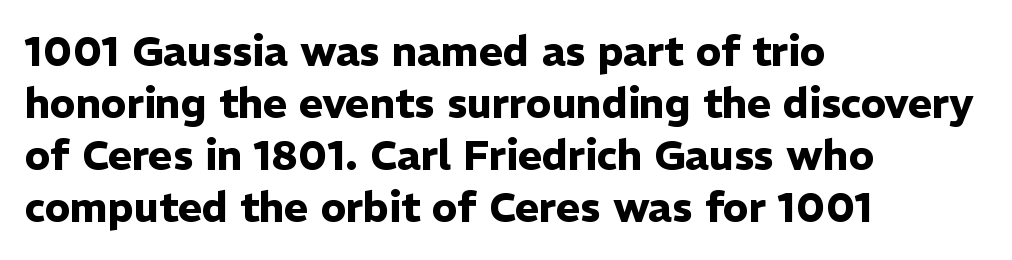
{"serif": "no", "italic": "no", "bold": "yes", "weight": "heavy", "width": "normal", "stroke_contrast": "low", "x_height": "medium", "monospaced": "no", "underline": "no", "align": "left", "line_spacing": "normal", "line_spacing_ratio": 1.27, "letter_spacing": "normal", "letter_spacing_em": 0.0, "glyph_px": 41}
